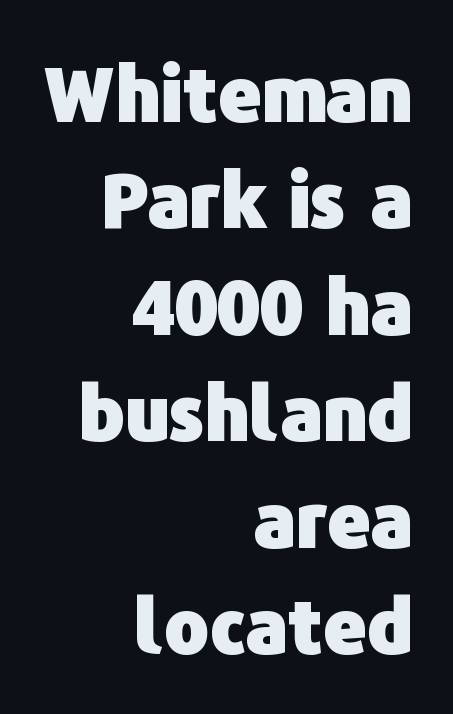
The image shows 75 px heavy sans-serif type, upright; set right-aligned, normal line spacing (1.42x), normal letter spacing, not underlined; low stroke contrast and a medium x-height.
